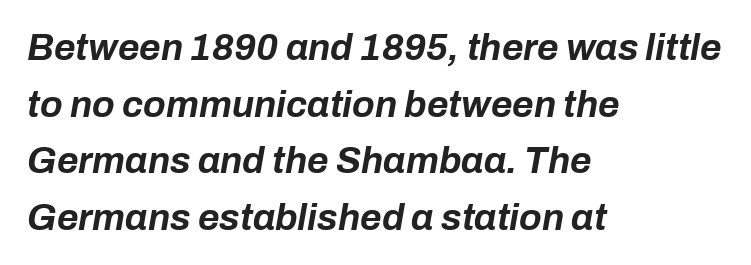
The image shows 37 px bold type, italic (leaning right); set left-aligned, normal line spacing (1.53x), normal letter spacing, not underlined; low stroke contrast and a medium x-height.
